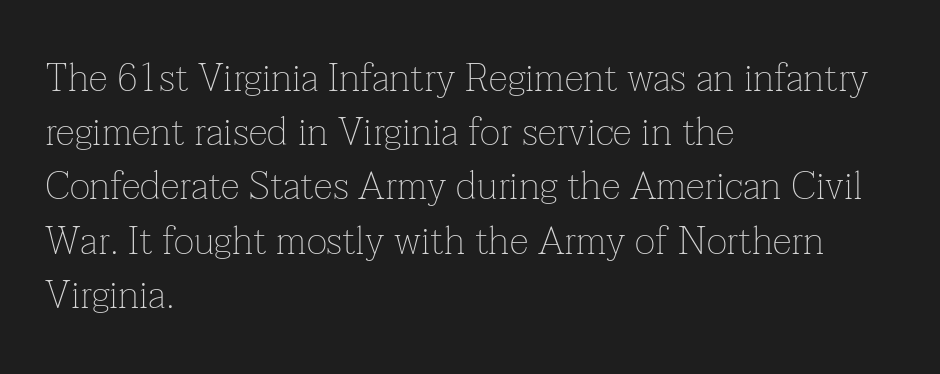
The area under the type is left untouched. Is this a heavy cut? Hardly; it is regular or lighter. The line texture is even and compact thanks to regular tracking. Left-aligned paragraph, ragged on the right. The rendering uses natural spacing where letterforms have individual widths.
